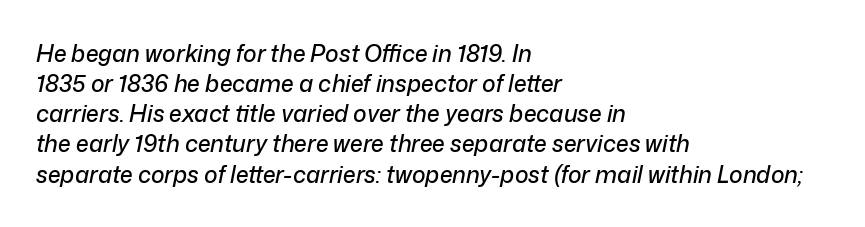
The face used here is rendered with its standard letterfit. A typesetter would call this leading conventional body-copy spacing. The passage is arranged the way most books set body copy — flush left. Underline: absent. Slanted lettering throughout.
